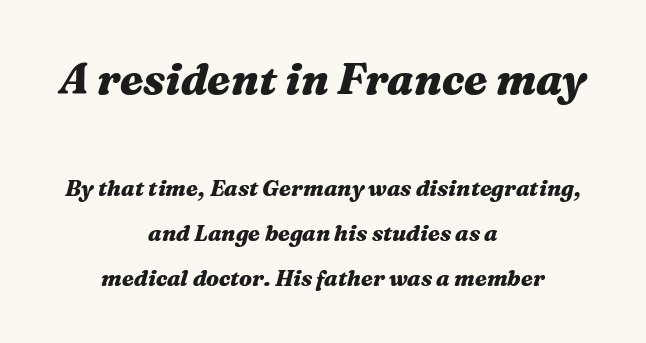
A bare baseline throughout the passage. What's the leading like? Stretched, with rows far apart. Every character sits at an angle, as italics do. The paragraph shown floats in the horizontal middle. Here the glyphs are tracked normally, forming tight word shapes. Each letter keeps its own natural width here, so spacing adapts to shape.
